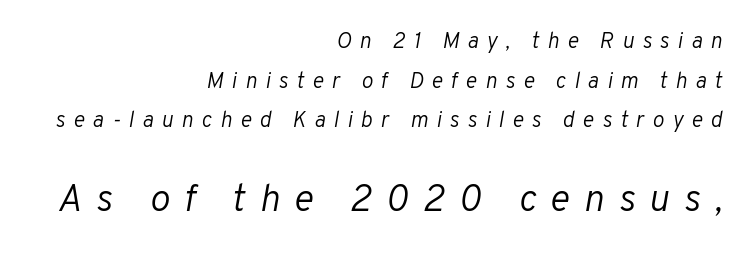
Q: Is the text bold? A: No.
Q: Is the text italic (slanted)? A: Yes, it leans right by about 10 degrees.
Q: Is the text underlined? A: No.
Q: How is the paragraph aligned? A: Right-aligned.
Q: Is the spacing between letters normal or unusually wide? A: Unusually wide.
Q: Which block of text is set in a larger size, the first (top) or the second (bottom)? A: The second (bottom) one.
Q: Width (condensed, normal, or wide)? A: Normal.
Q: Stroke contrast? A: Low.
Q: x-height? A: Medium.
Q: Monospaced? A: No.
